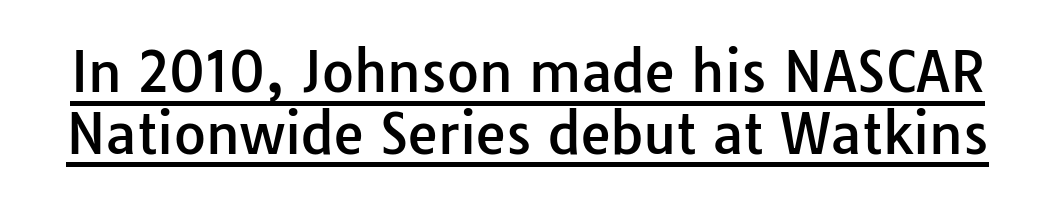
The image shows 55 px sans-serif type, upright; set tight line spacing (1.12x), normal letter spacing, underlined; low stroke contrast and a medium x-height.
